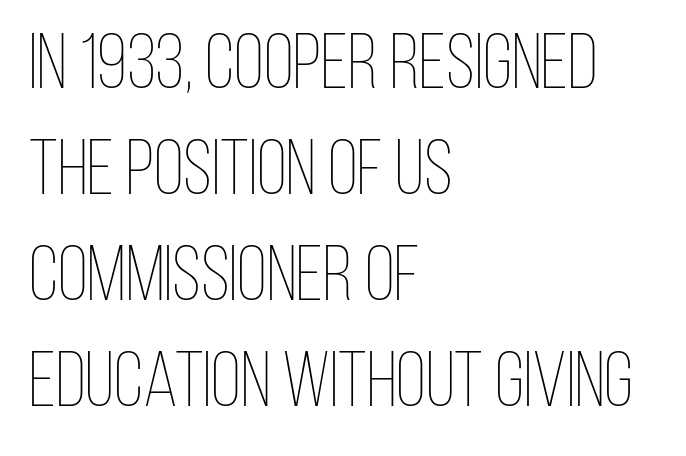
The image shows 78 px thin, condensed type, upright; set left-aligned, normal line spacing (1.36x), normal letter spacing, not underlined; low stroke contrast and a large x-height.
